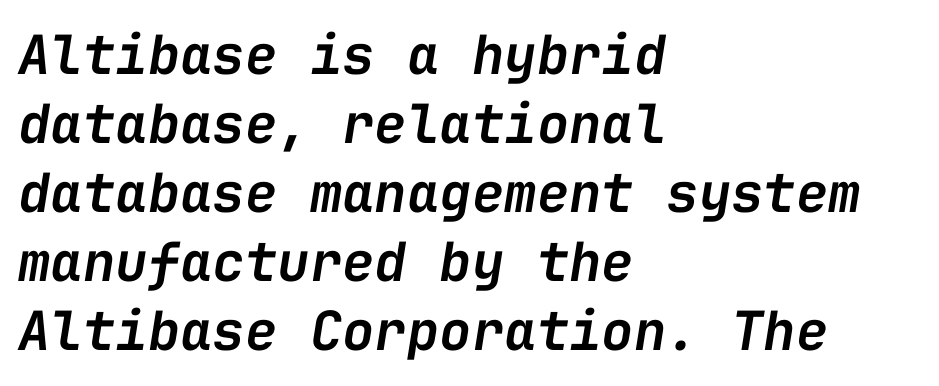
Q: Is the text bold? A: Semi-bold.
Q: Is the text italic (slanted)? A: Yes, it leans right by about 9 degrees.
Q: Is the text underlined? A: No.
Q: How is the paragraph aligned? A: Left-aligned.
Q: Is the spacing between letters normal or unusually wide? A: Normal.
Q: Is the spacing between lines tight, normal or loose? A: Normal.
Q: Width (condensed, normal, or wide)? A: Normal.
Q: Stroke contrast? A: Low.
Q: x-height? A: Medium.
Q: Monospaced? A: Yes.
